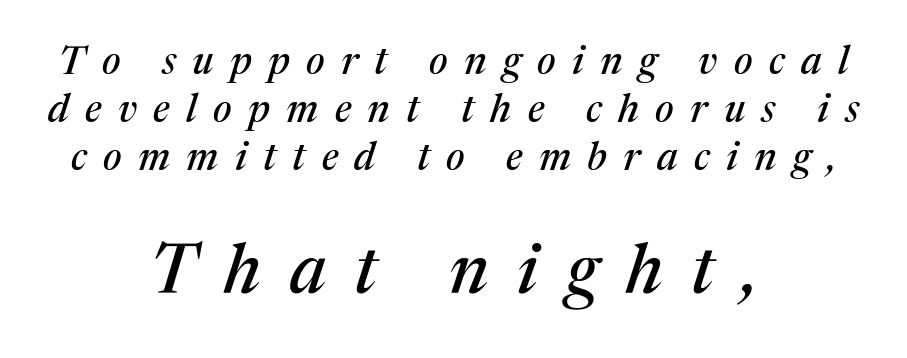
{"serif": "yes", "italic": "yes", "lean": "right", "slant_degrees": 17, "width": "normal", "stroke_contrast": "medium", "x_height": "medium", "monospaced": "no", "underline": "no", "align": "center", "line_spacing_ratio": 1.23, "letter_spacing": "wide", "letter_spacing_em": 0.42, "larger_block": "second", "size_ratio": 1.74, "glyph_px": 68}
